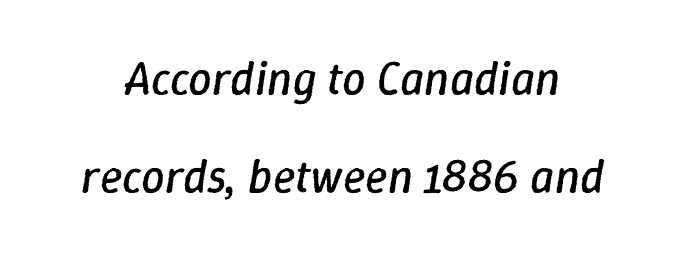
{"italic": "yes", "lean": "right", "slant_degrees": 9, "bold": "no", "weight": "regular", "width": "normal", "stroke_contrast": "low", "x_height": "medium", "monospaced": "no", "underline": "no", "line_spacing": "loose", "line_spacing_ratio": 2.09, "letter_spacing": "normal", "letter_spacing_em": 0.0, "glyph_px": 47}
